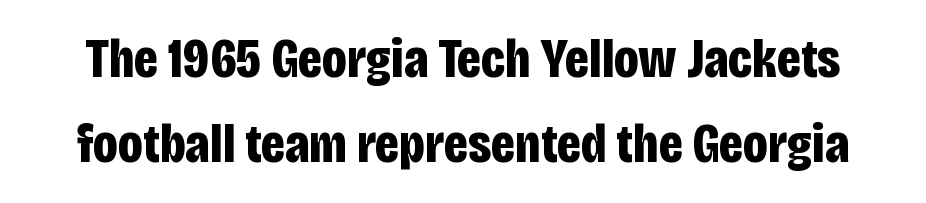
Q: Is the text bold? A: Yes.
Q: Is the text italic (slanted)? A: No, it is upright.
Q: Is the typeface a serif or a sans-serif typeface? A: Sans-serif.
Q: Is the text underlined? A: No.
Q: Is the spacing between letters normal or unusually wide? A: Normal.
Q: Is the spacing between lines tight, normal or loose? A: Normal.
Q: Width (condensed, normal, or wide)? A: Condensed.
Q: Stroke contrast? A: Low.
Q: x-height? A: Large.
Q: Monospaced? A: No.
